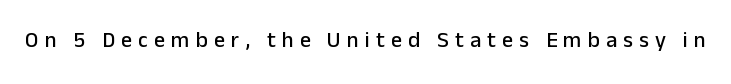
You can tell it's not italic because the verticals are truly vertical. The gap between lines stays unmarked. Display-style spreading of the glyphs; the letterfit is very open.
